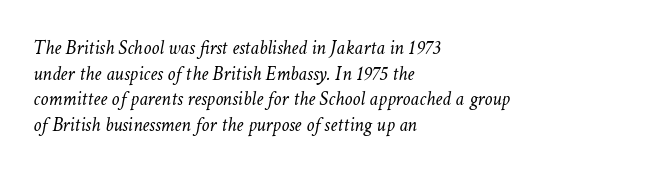
{"italic": "yes", "lean": "right", "slant_degrees": 11, "bold": "no", "underline": "no", "align": "left", "line_spacing": "normal", "line_spacing_ratio": 1.28, "letter_spacing": "normal", "letter_spacing_em": 0.0, "glyph_px": 20}
